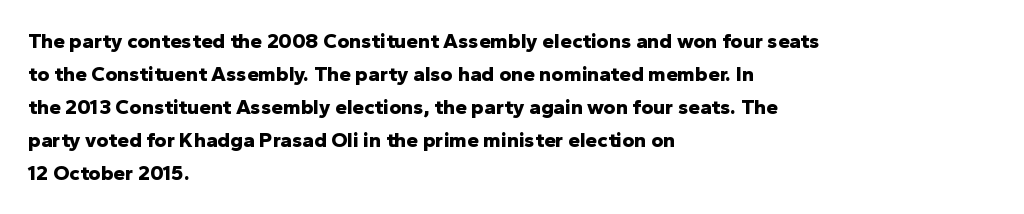
Q: Is the text bold? A: Yes.
Q: Is the text italic (slanted)? A: No, it is upright.
Q: Is the text underlined? A: No.
Q: How is the paragraph aligned? A: Left-aligned.
Q: Is the spacing between letters normal or unusually wide? A: Normal.
Q: Is the spacing between lines tight, normal or loose? A: Normal.
